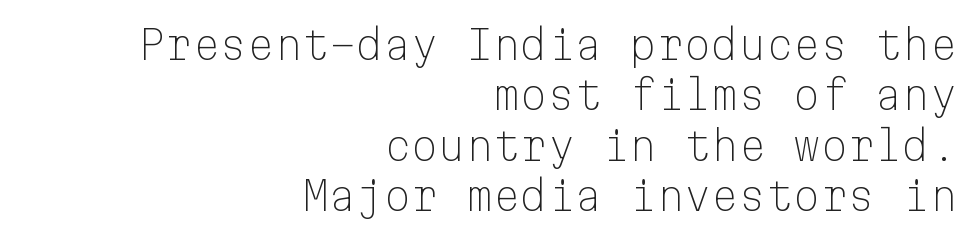
Q: Is the text bold? A: No.
Q: Is the text italic (slanted)? A: No, it is upright.
Q: Is the typeface a serif or a sans-serif typeface? A: Sans-serif.
Q: Is the text underlined? A: No.
Q: How is the paragraph aligned? A: Right-aligned.
Q: Is the spacing between letters normal or unusually wide? A: Normal.
Q: Is the spacing between lines tight, normal or loose? A: Normal.
Q: Width (condensed, normal, or wide)? A: Normal.
Q: Stroke contrast? A: Low.
Q: x-height? A: Medium.
Q: Monospaced? A: Yes.
